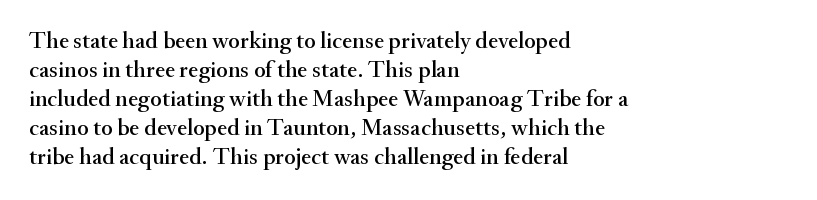
{"italic": "no", "underline": "no", "align": "left", "line_spacing_ratio": 1.21, "letter_spacing": "normal", "letter_spacing_em": 0.0, "glyph_px": 24}
